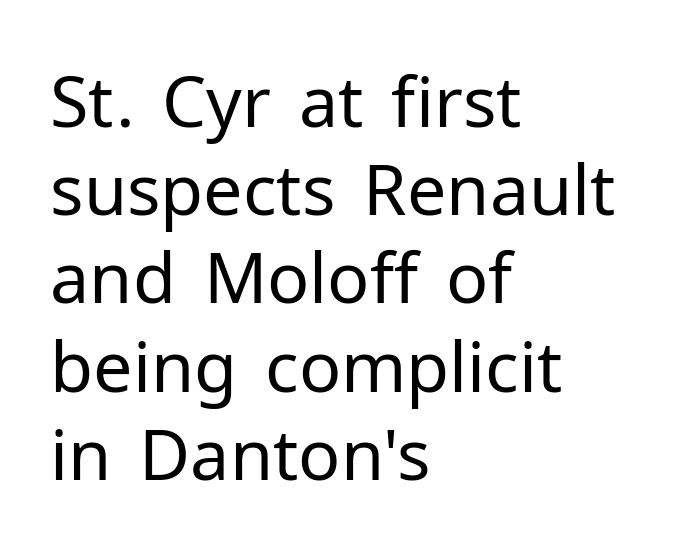
The image shows 70 px regular-weight sans-serif type, upright; set left-aligned, normal line spacing (1.26x), normal letter spacing, not underlined; low stroke contrast and a medium x-height.
